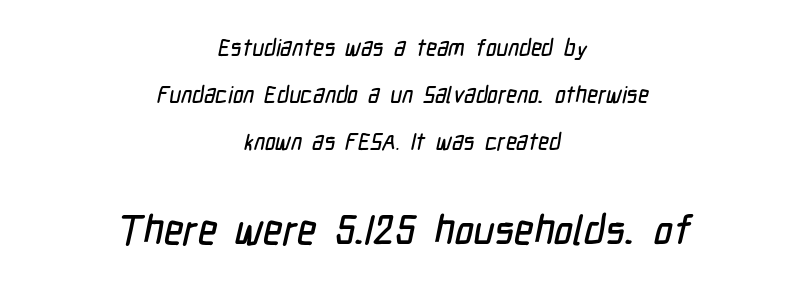
The image shows 41 px condensed sans-serif type; set centered, loose line spacing (2.04x), normal letter spacing, not underlined; the second (bottom) block is 1.78x larger; low stroke contrast and a medium x-height.
